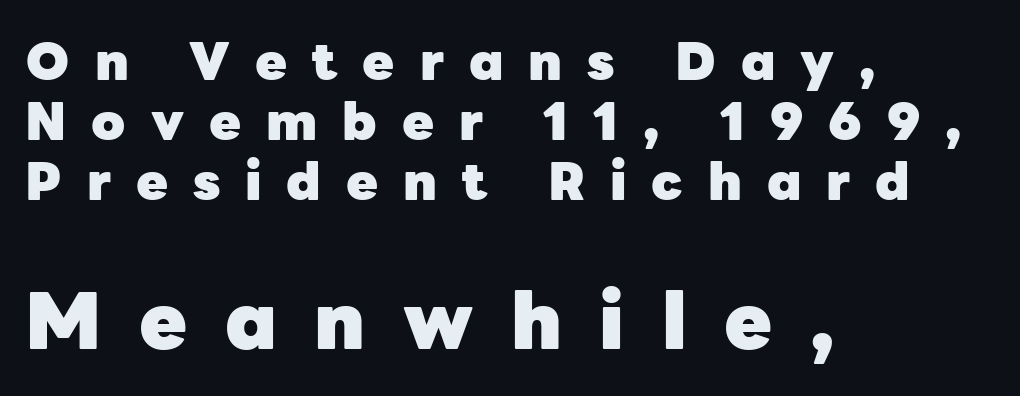
{"serif": "no", "italic": "no", "bold": "yes", "weight": "heavy", "width": "normal", "stroke_contrast": "low", "x_height": "medium", "monospaced": "no", "underline": "no", "align": "left", "line_spacing": "tight", "line_spacing_ratio": 1.15, "letter_spacing": "wide", "letter_spacing_em": 0.48, "larger_block": "second", "size_ratio": 1.5, "glyph_px": 78}
